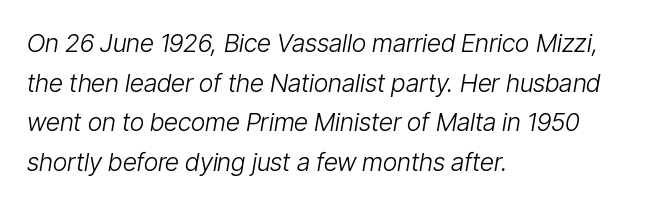
The image shows 25 px text type, italic (leaning right); set left-aligned, normal line spacing (1.59x), normal letter spacing, not underlined.
